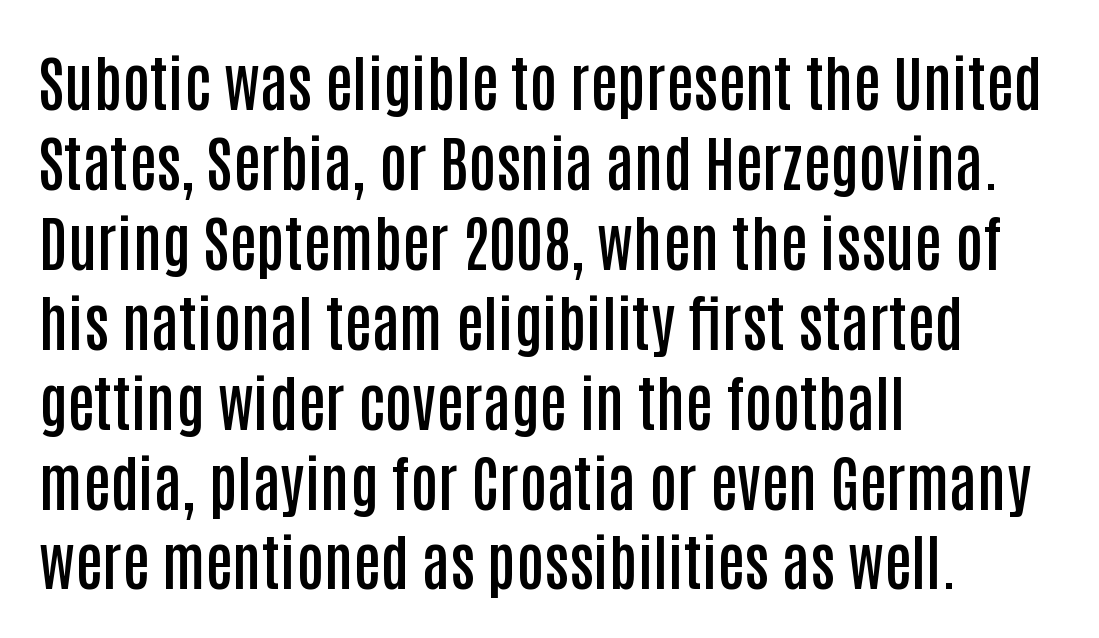
A bare baseline throughout the passage. Letter spacing: default. The letters advance in unequal steps, a hallmark of proportional type. Is there any slant? The stems are plumb. Summary of vertical rhythm: regular, with standard interline spacing. The passage is arranged the way most books set body copy — flush left.
